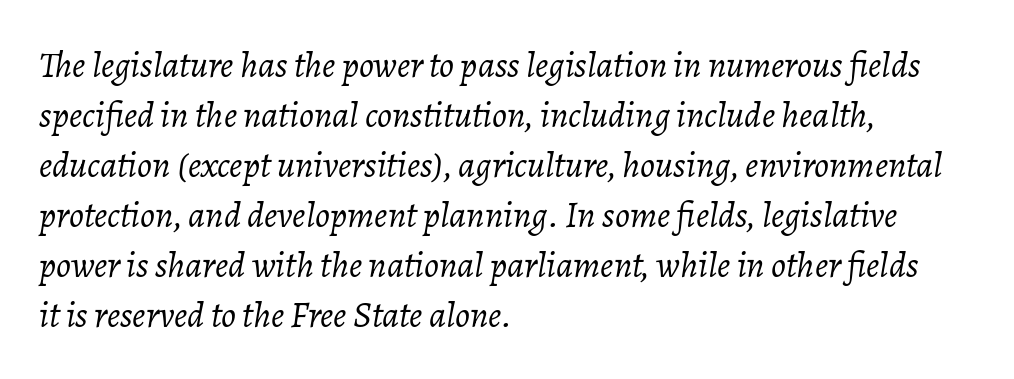
{"italic": "yes", "lean": "right", "slant_degrees": 7, "bold": "no", "weight": "light", "width": "normal", "stroke_contrast": "low", "x_height": "medium", "monospaced": "no", "underline": "no", "align": "left", "line_spacing": "normal", "line_spacing_ratio": 1.35, "letter_spacing": "normal", "letter_spacing_em": 0.0, "glyph_px": 37}
